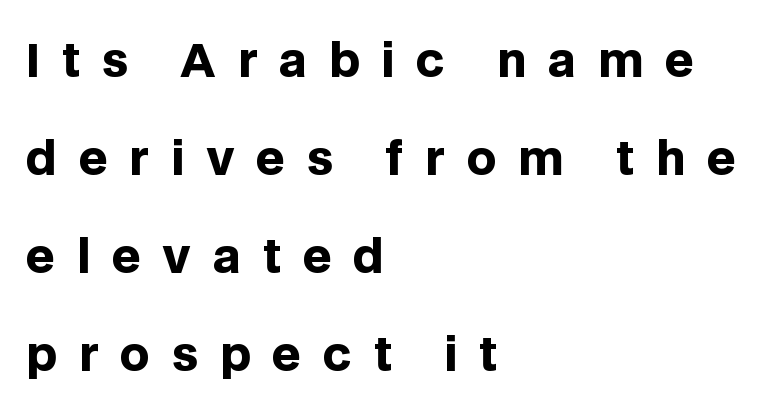
Q: Is the text bold? A: Yes.
Q: Is the text italic (slanted)? A: No, it is upright.
Q: Is the typeface a serif or a sans-serif typeface? A: Sans-serif.
Q: Is the text underlined? A: No.
Q: How is the paragraph aligned? A: Left-aligned.
Q: Is the spacing between letters normal or unusually wide? A: Unusually wide.
Q: Is the spacing between lines tight, normal or loose? A: Loose.
Q: Width (condensed, normal, or wide)? A: Normal.
Q: Stroke contrast? A: Low.
Q: x-height? A: Large.
Q: Monospaced? A: No.
